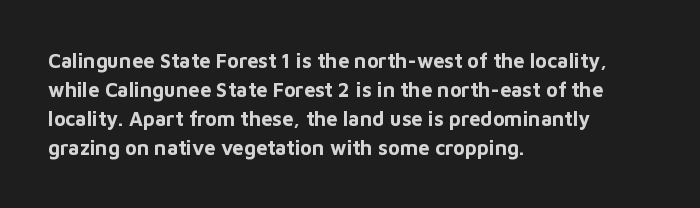
The image shows 20 px bold type, upright; set left-aligned, normal line spacing (1.45x), normal letter spacing, not underlined.
